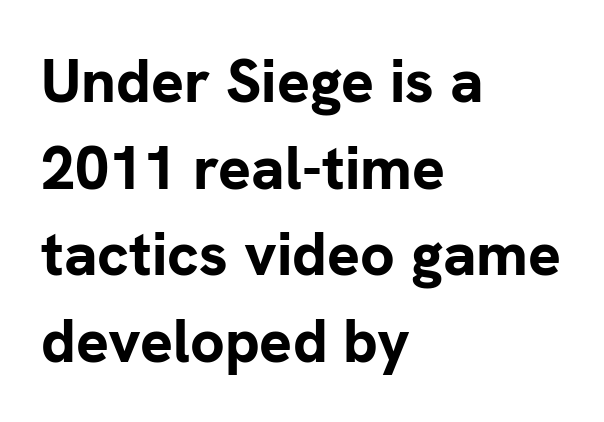
Q: Is the text bold? A: Yes.
Q: Is the text italic (slanted)? A: No, it is upright.
Q: Is the typeface a serif or a sans-serif typeface? A: Sans-serif.
Q: Is the text underlined? A: No.
Q: How is the paragraph aligned? A: Left-aligned.
Q: Is the spacing between letters normal or unusually wide? A: Normal.
Q: Is the spacing between lines tight, normal or loose? A: Normal.
Q: Width (condensed, normal, or wide)? A: Normal.
Q: Stroke contrast? A: Low.
Q: x-height? A: Medium.
Q: Monospaced? A: No.
